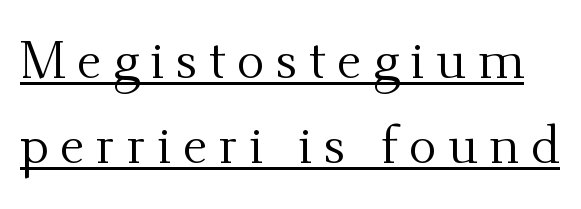
This sample has the flowing, uneven cadence of proportional lettering. The lettering holds an erect, upright posture throughout. Short note: letters widely spaced. Vertical spacing — default. Like a heading marked for emphasis, these lines bear an underscore.
